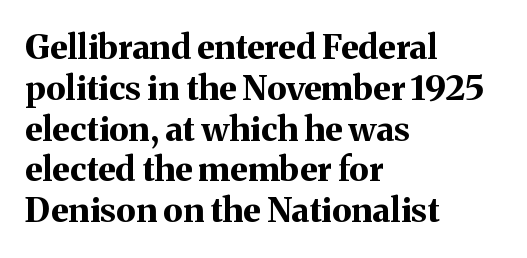
Is this a fixed-width face? No — the glyphs have proportional, varying widths. The lettering stays uniformly vertical, giving the passage a roman look. This rendering employs a face with finishing strokes, i.e., a serif. The area under the type is left untouched.
